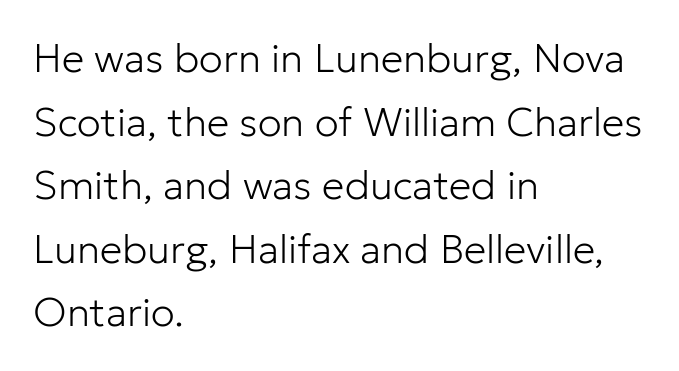
The image shows 40 px light sans-serif type, upright; set left-aligned, normal line spacing (1.59x), normal letter spacing, not underlined; low stroke contrast and a medium x-height.
